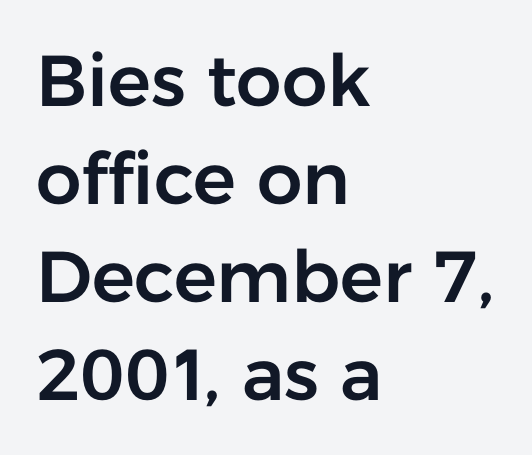
The image shows 72 px sans-serif type, upright; set left-aligned, normal line spacing (1.36x), normal letter spacing, not underlined; low stroke contrast and a medium x-height.
